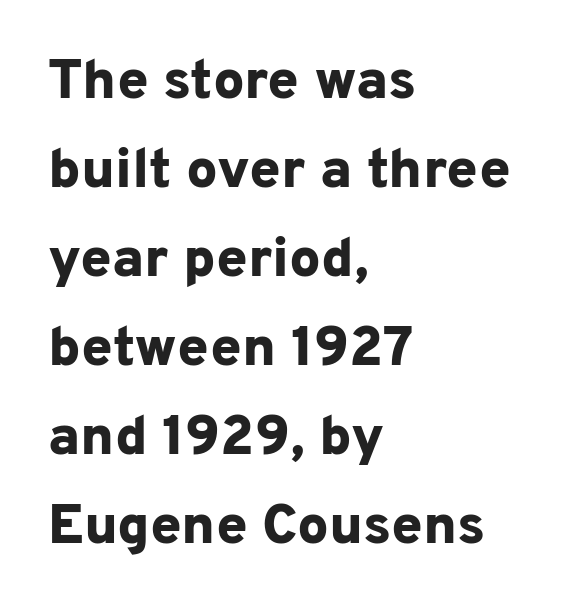
Q: Is the text bold? A: Yes.
Q: Is the text italic (slanted)? A: No, it is upright.
Q: Is the typeface a serif or a sans-serif typeface? A: Sans-serif.
Q: Is the text underlined? A: No.
Q: How is the paragraph aligned? A: Left-aligned.
Q: Is the spacing between letters normal or unusually wide? A: Normal.
Q: Is the spacing between lines tight, normal or loose? A: Normal.
Q: Width (condensed, normal, or wide)? A: Normal.
Q: Stroke contrast? A: Low.
Q: x-height? A: Medium.
Q: Monospaced? A: No.
